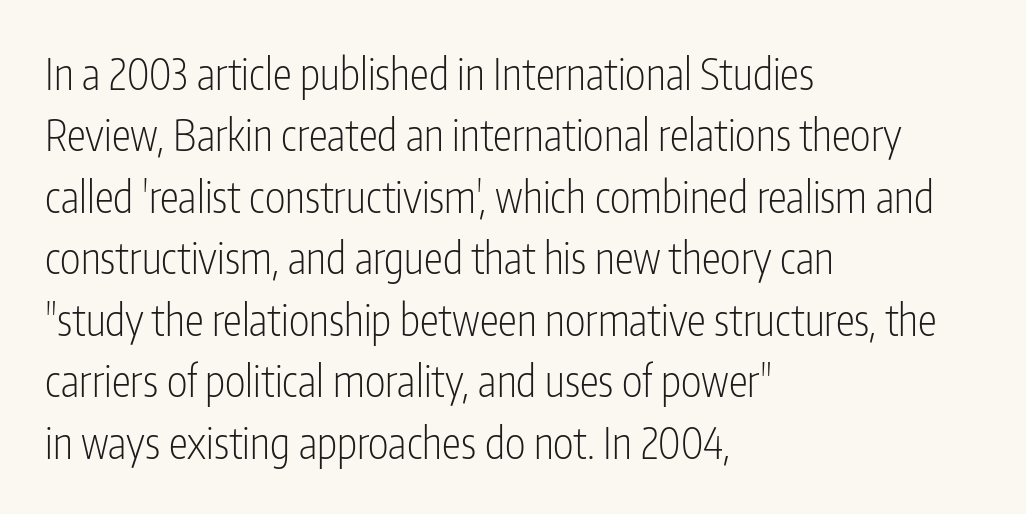
{"serif": "no", "italic": "no", "bold": "no", "weight": "light", "width": "condensed", "stroke_contrast": "low", "x_height": "medium", "monospaced": "no", "underline": "no", "align": "left", "line_spacing": "normal", "line_spacing_ratio": 1.43, "letter_spacing": "normal", "letter_spacing_em": 0.0, "glyph_px": 43}
